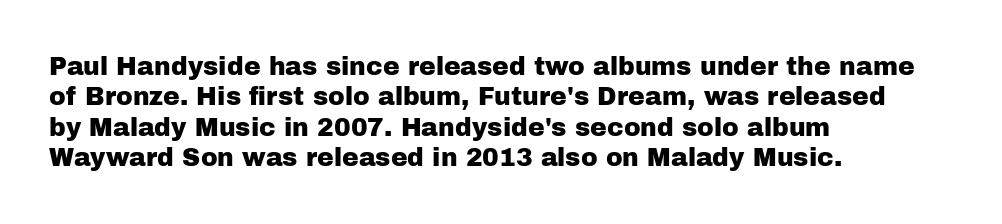
{"italic": "no", "underline": "no", "align": "left", "line_spacing_ratio": 1.22, "letter_spacing": "normal", "letter_spacing_em": 0.0, "glyph_px": 25}
